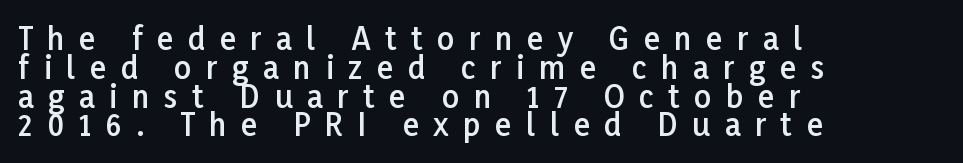
The image shows 30 px semibold sans-serif type, upright; set left-aligned, tight line spacing (0.96x), unusually wide letter spacing (+0.49 em), not underlined; low stroke contrast and a medium x-height.
